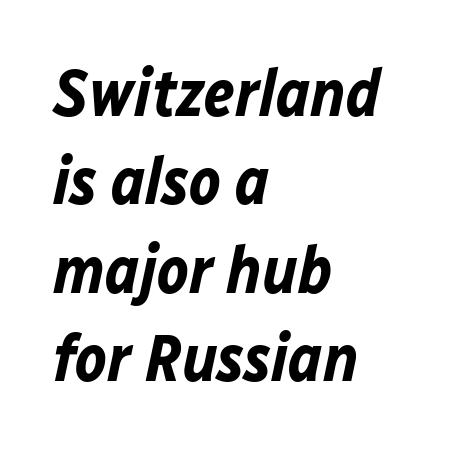
Q: Is the text bold? A: Yes.
Q: Is the text italic (slanted)? A: Yes, it leans right by about 12 degrees.
Q: Is the text underlined? A: No.
Q: How is the paragraph aligned? A: Left-aligned.
Q: Is the spacing between letters normal or unusually wide? A: Normal.
Q: Is the spacing between lines tight, normal or loose? A: Normal.
Q: Width (condensed, normal, or wide)? A: Normal.
Q: Stroke contrast? A: Low.
Q: x-height? A: Medium.
Q: Monospaced? A: No.
